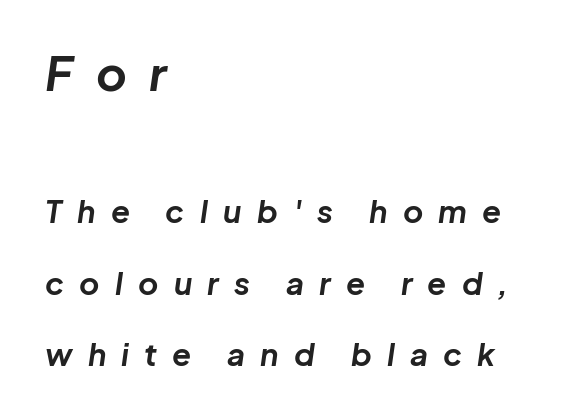
Q: Is the text bold? A: Yes.
Q: Is the text italic (slanted)? A: Yes, it leans right by about 8 degrees.
Q: Is the text underlined? A: No.
Q: How is the paragraph aligned? A: Left-aligned.
Q: Is the spacing between letters normal or unusually wide? A: Unusually wide.
Q: Is the spacing between lines tight, normal or loose? A: Loose.
Q: Which block of text is set in a larger size, the first (top) or the second (bottom)? A: The first (top) one.
Q: Width (condensed, normal, or wide)? A: Normal.
Q: Stroke contrast? A: Low.
Q: x-height? A: Medium.
Q: Monospaced? A: No.
